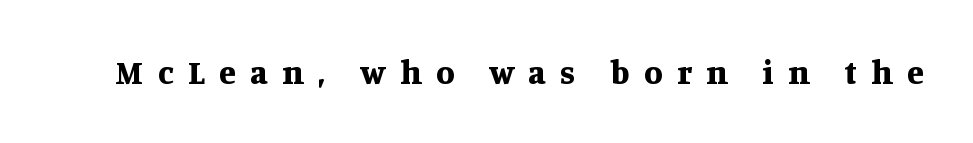
{"serif": "yes", "italic": "no", "bold": "yes", "weight": "bold", "width": "normal", "stroke_contrast": "medium", "x_height": "large", "monospaced": "no", "underline": "no", "letter_spacing": "wide", "letter_spacing_em": 0.43, "glyph_px": 34}
